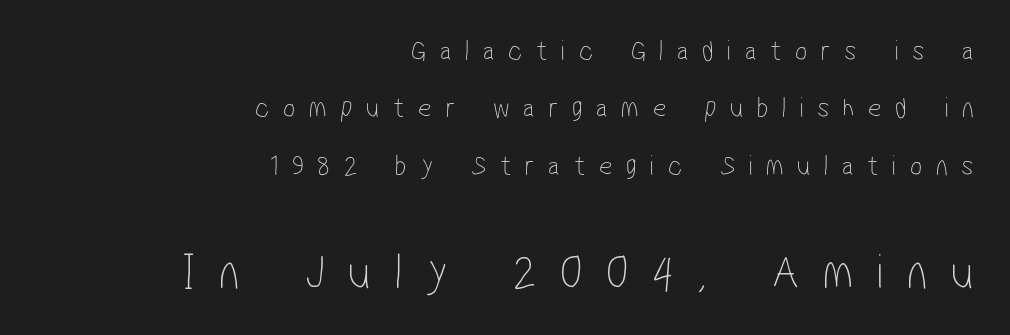
The image shows 50 px thin, condensed sans-serif type; set right-aligned, loose line spacing (1.98x), unusually wide letter spacing (+0.47 em), not underlined; the second (bottom) block is 1.72x larger; low stroke contrast and a medium x-height.
